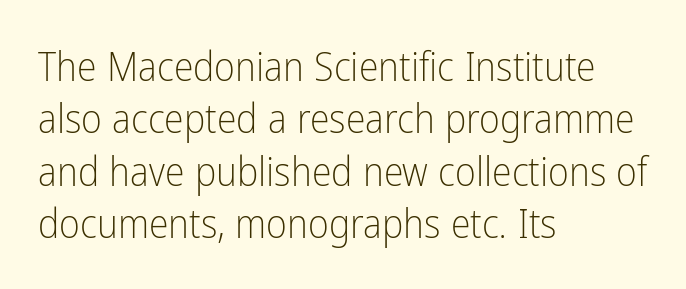
Characters follow at the spacing the type designer built in. Italic? Not at all — the glyphs are vertical. One-word summary of the alignment: left. Whoever set this chose a conventional vertical rhythm.
